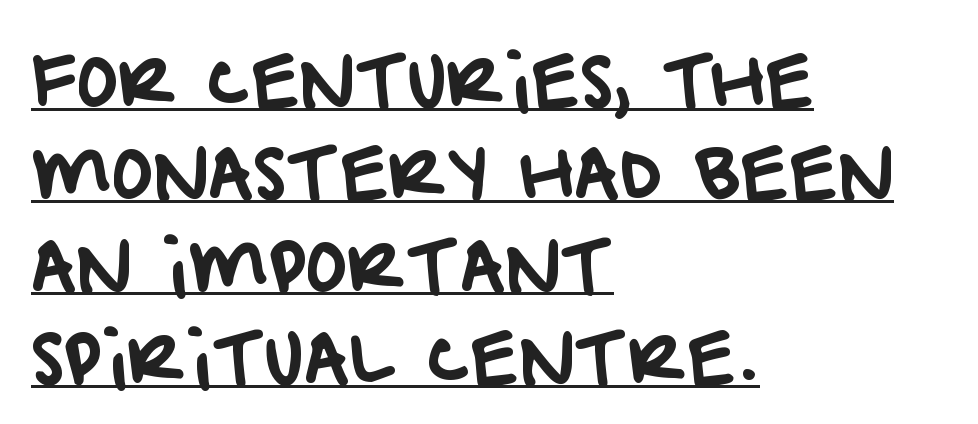
Q: Is the typeface a serif or a sans-serif typeface? A: Sans-serif.
Q: Is the text underlined? A: Yes.
Q: How is the paragraph aligned? A: Left-aligned.
Q: Is the spacing between letters normal or unusually wide? A: Normal.
Q: Is the spacing between lines tight, normal or loose? A: Normal.
Q: Width (condensed, normal, or wide)? A: Normal.
Q: Stroke contrast? A: Low.
Q: x-height? A: Large.
Q: Monospaced? A: No.
